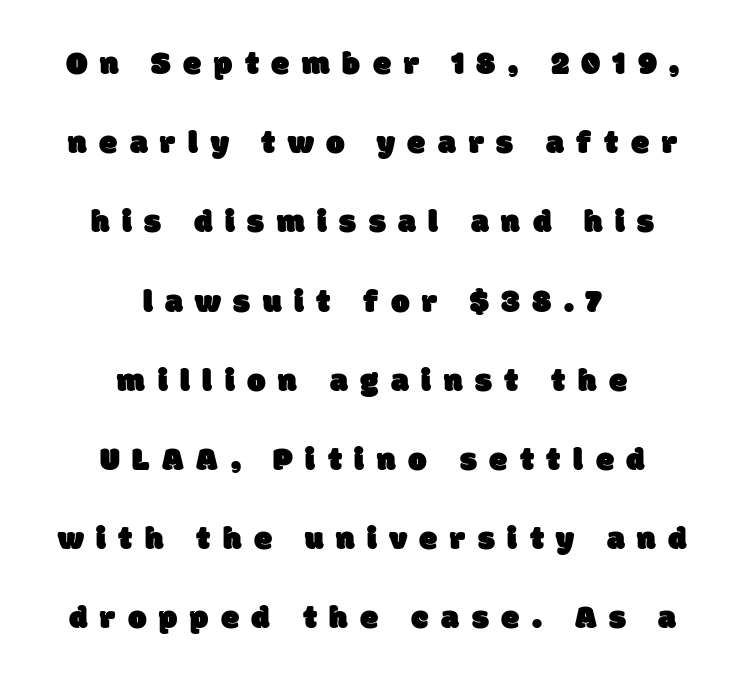
Q: Is the typeface a serif or a sans-serif typeface? A: Sans-serif.
Q: Is the text underlined? A: No.
Q: How is the paragraph aligned? A: Centered.
Q: Is the spacing between letters normal or unusually wide? A: Unusually wide.
Q: Is the spacing between lines tight, normal or loose? A: Loose.
Q: Width (condensed, normal, or wide)? A: Normal.
Q: Stroke contrast? A: Low.
Q: x-height? A: Large.
Q: Monospaced? A: No.
